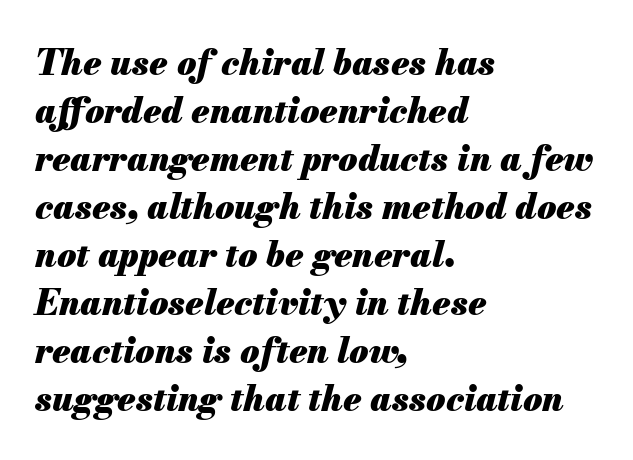
The image shows 35 px heavy type, italic (leaning right); set left-aligned, normal line spacing (1.37x), normal letter spacing, not underlined; medium stroke contrast and a small x-height.
